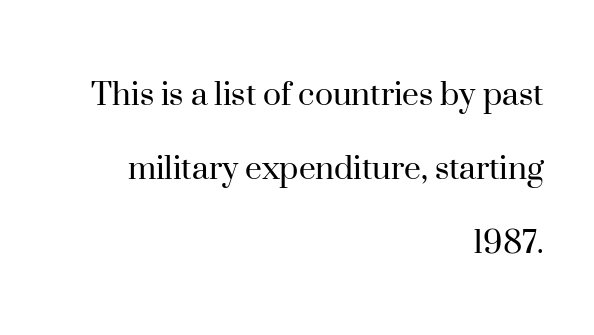
The image shows 38 px regular-weight serif type, upright; set right-aligned, loose line spacing (1.95x), normal letter spacing, not underlined; high stroke contrast and a small x-height.
